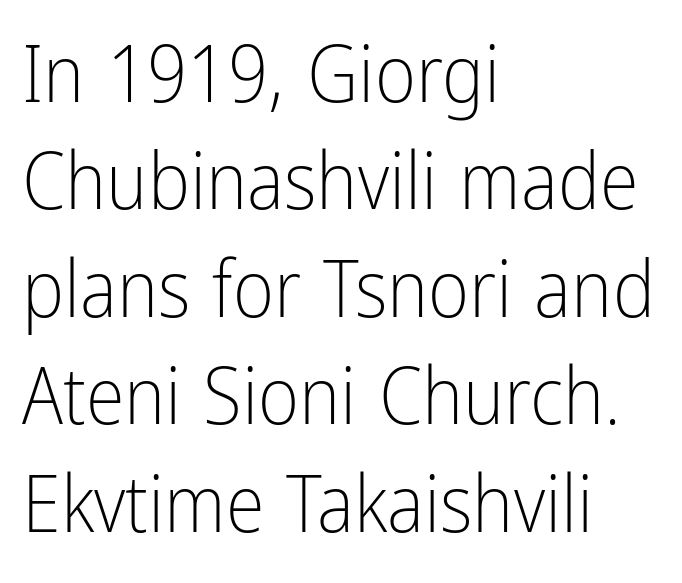
{"serif": "no", "italic": "no", "bold": "no", "weight": "light", "width": "condensed", "stroke_contrast": "low", "x_height": "medium", "monospaced": "no", "underline": "no", "align": "left", "line_spacing": "normal", "line_spacing_ratio": 1.36, "letter_spacing": "normal", "letter_spacing_em": 0.0, "glyph_px": 79}
